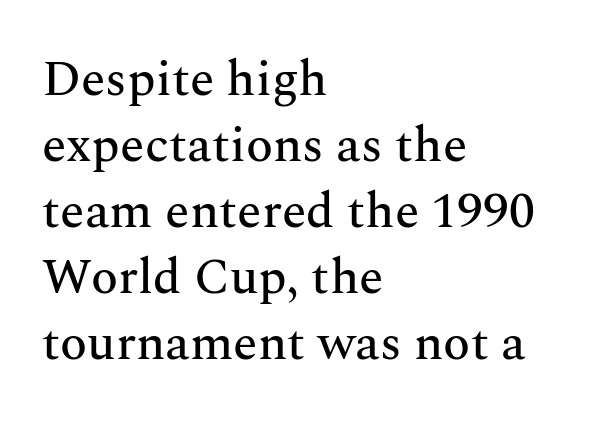
This sample keeps an unexceptional amount of space between lines. Caption: multi-line text, flush left, ragged right. Words appear dense and cohesive because spacing is normal. A typesetter would label this face a serif. You could not count columns in this text — the font is proportionally spaced.
